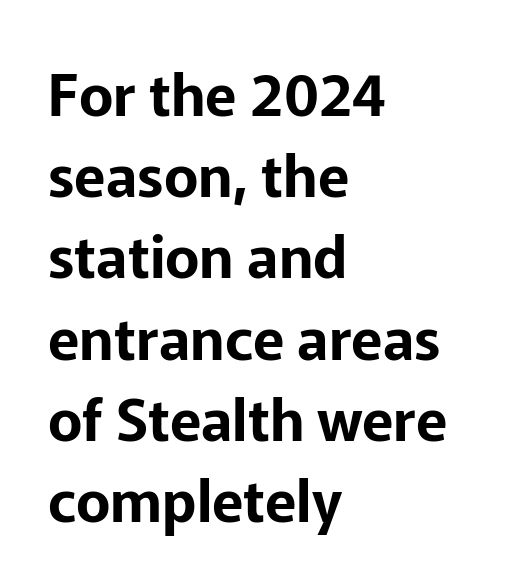
Italic? Not at all — the glyphs are vertical. Rows of type keep a routine distance in the vertical direction. Words float on clear page, feet unadorned. Looks like regular typesetting: each glyph gets only the width it needs.
